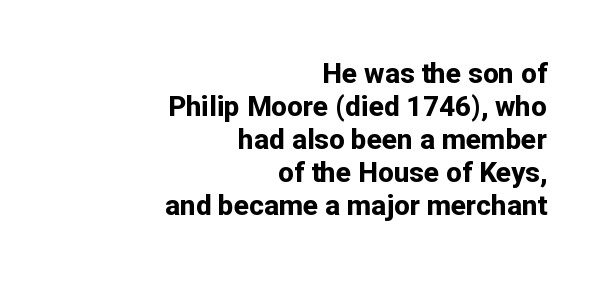
{"serif": "no", "italic": "no", "bold": "yes", "weight": "bold", "width": "normal", "stroke_contrast": "low", "x_height": "medium", "monospaced": "no", "underline": "no", "align": "right", "line_spacing_ratio": 1.18, "letter_spacing": "normal", "letter_spacing_em": 0.0, "glyph_px": 28}
